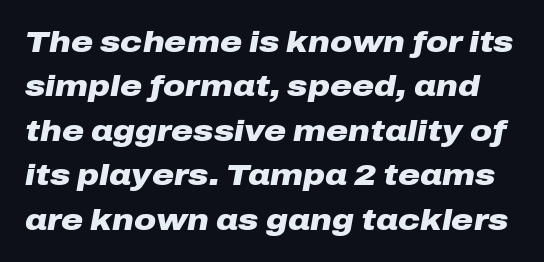
Normally led — the rows are evenly, conventionally spaced. Heavy, bold letterforms. This sample uses plain, unmodified letter spacing. If you drew a line through each stem, it would be angled. A typesetter would call this proportional, since set widths differ per character.
